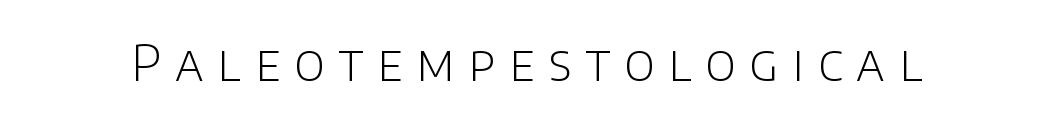
{"serif": "no", "italic": "no", "bold": "no", "weight": "light", "width": "normal", "stroke_contrast": "low", "x_height": "large", "monospaced": "no", "underline": "no", "letter_spacing": "wide", "letter_spacing_em": 0.28, "glyph_px": 50}
